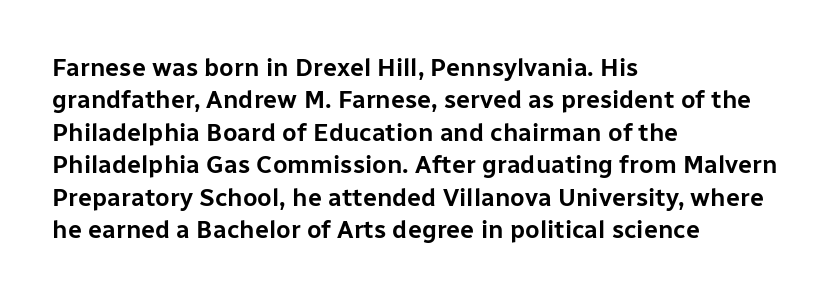
{"italic": "no", "underline": "no", "align": "left", "line_spacing": "normal", "line_spacing_ratio": 1.3, "letter_spacing": "normal", "letter_spacing_em": 0.0, "glyph_px": 25}
